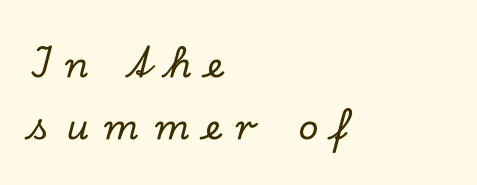
Q: Is the text italic (slanted)? A: Yes.
Q: Is the typeface a serif or a sans-serif typeface? A: Serif.
Q: Is the text underlined? A: No.
Q: How is the paragraph aligned? A: Left-aligned.
Q: Is the spacing between letters normal or unusually wide? A: Unusually wide.
Q: Width (condensed, normal, or wide)? A: Normal.
Q: Stroke contrast? A: Low.
Q: x-height? A: Small.
Q: Monospaced? A: No.
